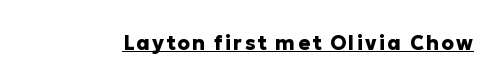
The font's upright variant was chosen for this text. The typesetting leans heavy: a genuine bold. Notice how a bar underscores the lettering throughout.
